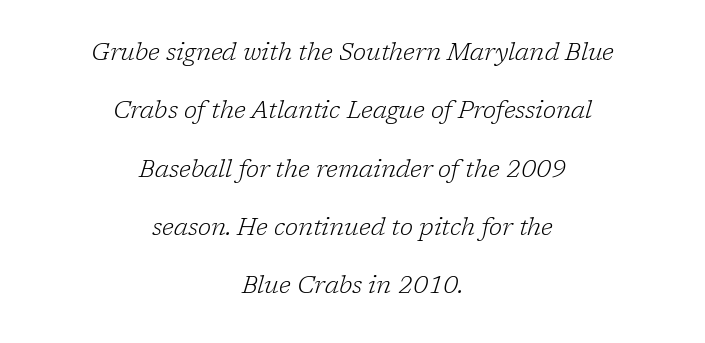
{"italic": "yes", "lean": "right", "slant_degrees": 17, "bold": "no", "underline": "no", "align": "center", "line_spacing": "loose", "line_spacing_ratio": 2.43, "letter_spacing": "normal", "letter_spacing_em": 0.0, "glyph_px": 24}
